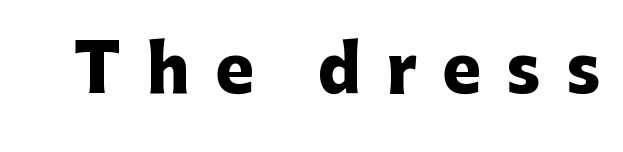
The image shows 64 px heavy sans-serif type, upright; set unusually wide letter spacing (+0.4 em), not underlined; low stroke contrast and a medium x-height.
